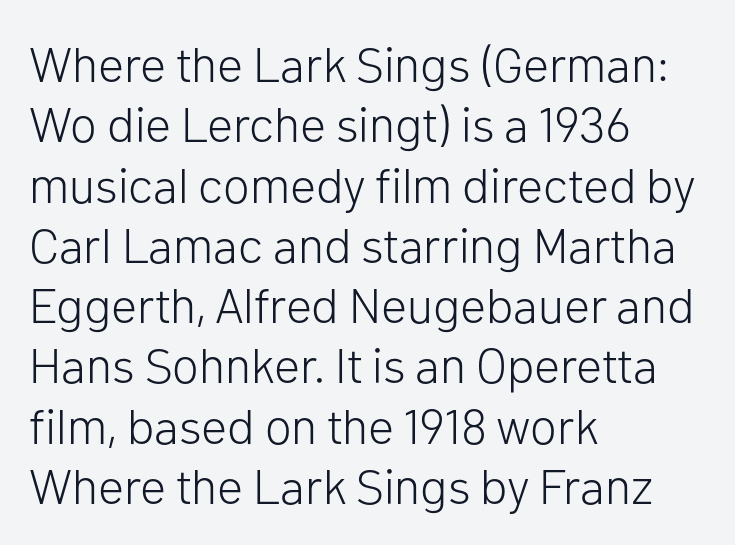
{"serif": "no", "italic": "no", "bold": "no", "weight": "light", "width": "normal", "stroke_contrast": "low", "x_height": "medium", "monospaced": "no", "underline": "no", "align": "left", "line_spacing_ratio": 1.23, "letter_spacing": "normal", "letter_spacing_em": 0.0, "glyph_px": 49}
